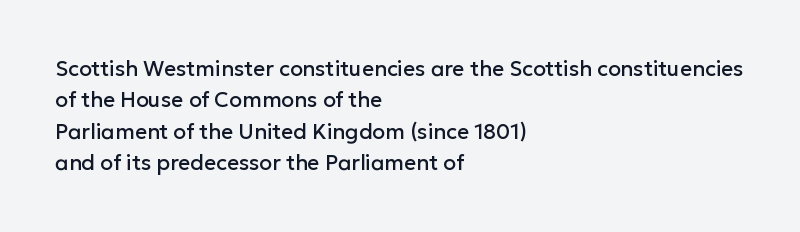
Unmarked baselines from the first word to the last. Every character sits straight up, as roman type does. The lines in this sample share a left origin and differ only in where they stop. Summary of vertical rhythm: regular, with standard interline spacing. Inter-character spacing is left at the font's built-in metrics.
